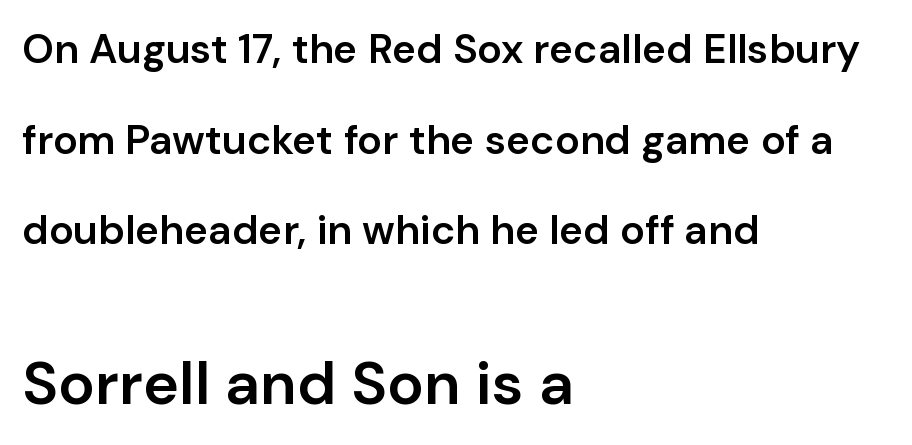
The type family on display is of the sans-serif kind. Look at the glyph heights: the lower group is clearly the bigger setting. Character widths vary here, with narrow letters taking less room than wide ones. Is the type bold? Partly — it's a semibold, heavier than regular but not fully bold. The passage shown has conventional tracking throughout.
